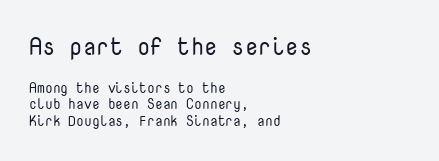
{"italic": "no", "bold": "no", "underline": "no", "align": "left", "line_spacing_ratio": 1.19, "letter_spacing": "normal", "letter_spacing_em": 0.0, "larger_block": "first", "size_ratio": 1.71, "glyph_px": 24}
